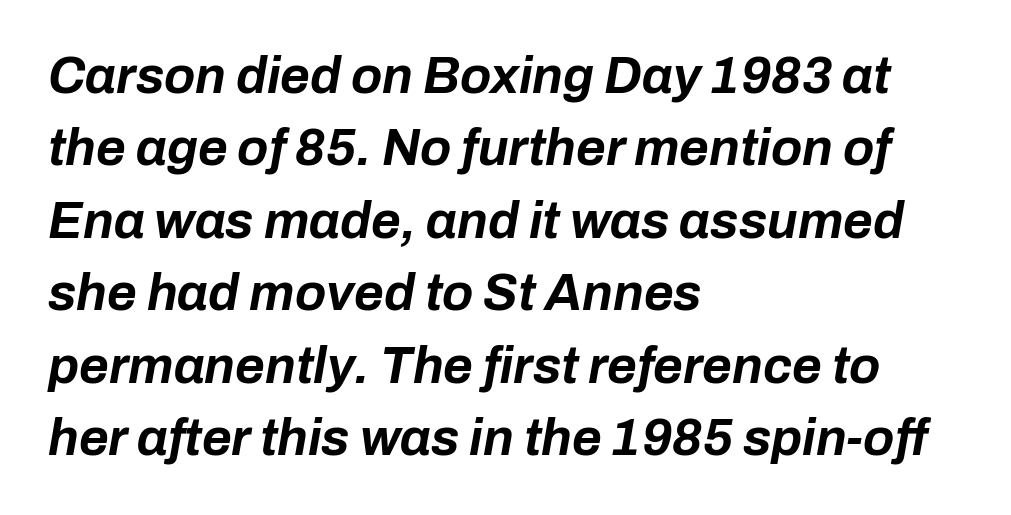
The image shows 51 px bold type, italic (leaning right); set left-aligned, normal line spacing (1.42x), normal letter spacing, not underlined; low stroke contrast and a medium x-height.
